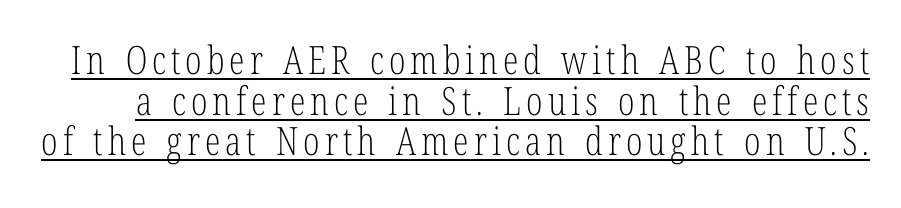
{"serif": "yes", "italic": "no", "bold": "no", "weight": "light", "width": "condensed", "stroke_contrast": "low", "x_height": "medium", "monospaced": "no", "underline": "yes", "line_spacing": "tight", "line_spacing_ratio": 1.04, "glyph_px": 39}
